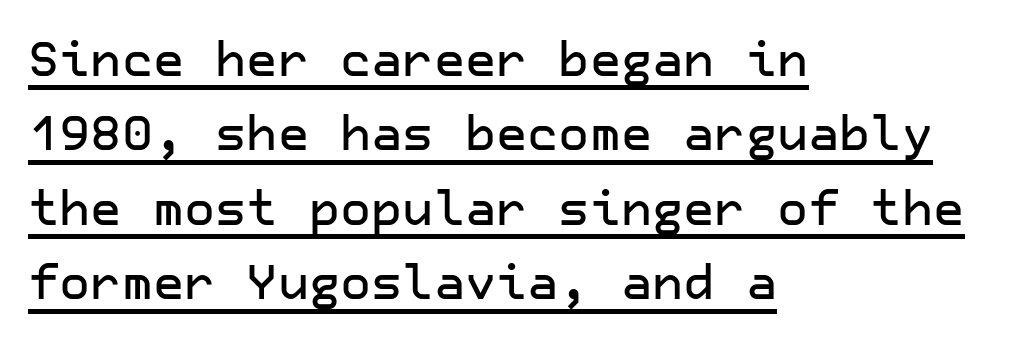
Q: Is the text italic (slanted)? A: No, it is upright.
Q: Is the typeface a serif or a sans-serif typeface? A: Sans-serif.
Q: Is the text underlined? A: Yes.
Q: How is the paragraph aligned? A: Left-aligned.
Q: Is the spacing between letters normal or unusually wide? A: Normal.
Q: Is the spacing between lines tight, normal or loose? A: Normal.
Q: Width (condensed, normal, or wide)? A: Normal.
Q: Stroke contrast? A: Low.
Q: x-height? A: Medium.
